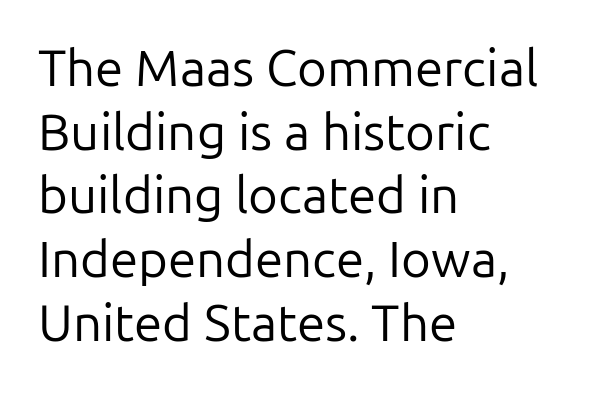
{"serif": "no", "italic": "no", "bold": "no", "weight": "regular", "width": "normal", "stroke_contrast": "low", "x_height": "medium", "monospaced": "no", "underline": "no", "align": "left", "line_spacing": "normal", "line_spacing_ratio": 1.25, "letter_spacing": "normal", "letter_spacing_em": 0.0, "glyph_px": 51}
